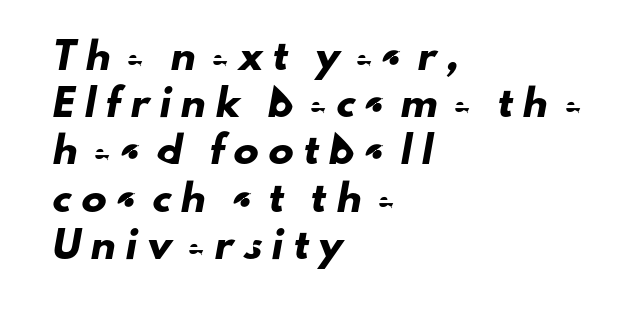
{"underline": "no", "align": "left", "line_spacing_ratio": 1.89, "letter_spacing": "wide", "letter_spacing_em": 0.41, "glyph_px": 25}
